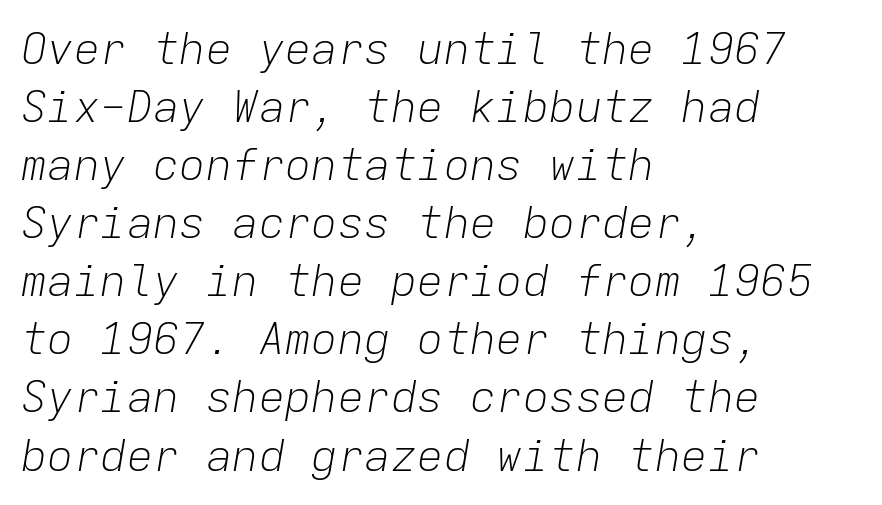
{"italic": "yes", "lean": "right", "slant_degrees": 9, "bold": "no", "weight": "light", "width": "normal", "stroke_contrast": "low", "x_height": "medium", "monospaced": "yes", "underline": "no", "align": "left", "line_spacing": "normal", "line_spacing_ratio": 1.32, "letter_spacing": "normal", "letter_spacing_em": 0.0, "glyph_px": 44}
